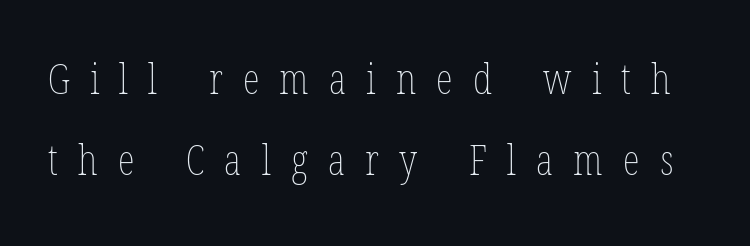
The image shows 43 px thin, condensed type, upright; set line spacing 1.89x, unusually wide letter spacing (+0.47 em), not underlined; low stroke contrast and a medium x-height.
